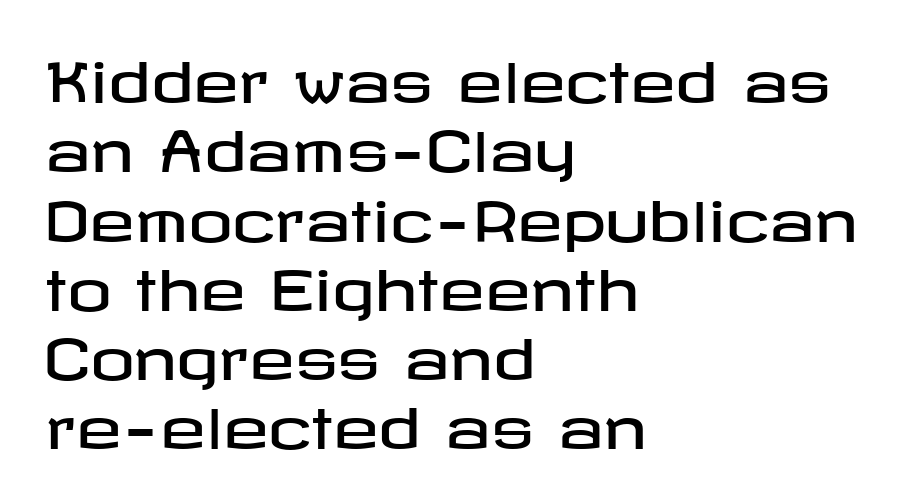
{"serif": "no", "italic": "no", "width": "wide", "stroke_contrast": "low", "x_height": "medium", "underline": "no", "align": "left", "line_spacing": "normal", "line_spacing_ratio": 1.26, "letter_spacing": "normal", "letter_spacing_em": 0.0, "glyph_px": 55}
